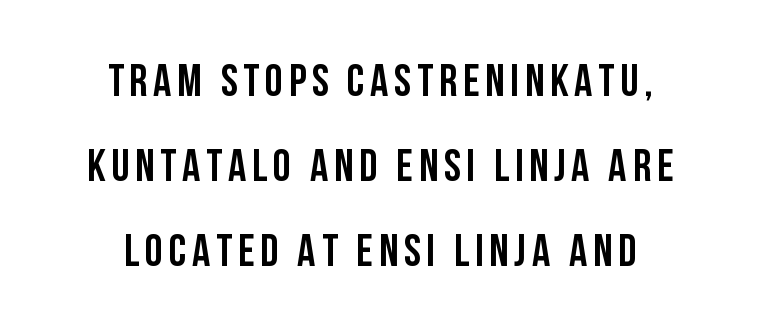
Q: Is the text italic (slanted)? A: No, it is upright.
Q: Is the typeface a serif or a sans-serif typeface? A: Sans-serif.
Q: Is the text underlined? A: No.
Q: How is the paragraph aligned? A: Centered.
Q: Width (condensed, normal, or wide)? A: Condensed.
Q: Stroke contrast? A: Low.
Q: x-height? A: Large.
Q: Monospaced? A: No.
